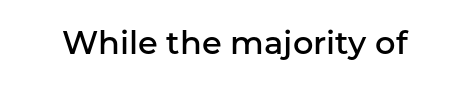
{"serif": "no", "italic": "no", "bold": "semi", "weight": "semibold", "width": "normal", "stroke_contrast": "low", "x_height": "medium", "monospaced": "no", "underline": "no", "letter_spacing": "normal", "letter_spacing_em": 0.0, "glyph_px": 32}
